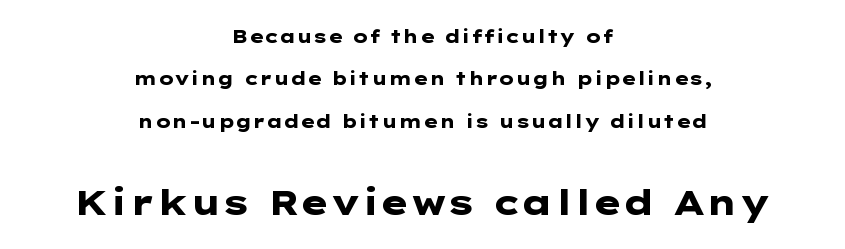
{"serif": "no", "italic": "no", "bold": "yes", "weight": "heavy", "width": "wide", "stroke_contrast": "low", "x_height": "medium", "underline": "no", "align": "center", "line_spacing": "loose", "line_spacing_ratio": 2.35, "letter_spacing": "normal", "letter_spacing_em": 0.0, "larger_block": "second", "size_ratio": 1.94, "glyph_px": 35}
